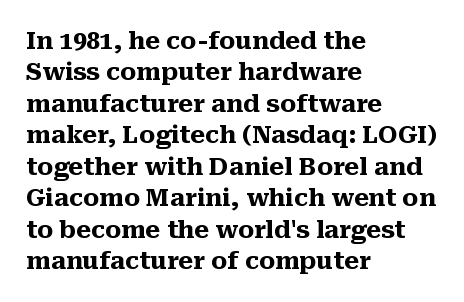
{"italic": "no", "bold": "yes", "underline": "no", "align": "left", "line_spacing": "normal", "line_spacing_ratio": 1.31, "letter_spacing": "normal", "letter_spacing_em": 0.0, "glyph_px": 24}
